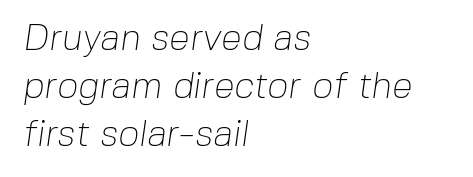
{"serif": "no", "bold": "no", "weight": "thin", "width": "normal", "stroke_contrast": "low", "x_height": "medium", "monospaced": "no", "underline": "no", "align": "left", "line_spacing": "normal", "line_spacing_ratio": 1.3, "letter_spacing": "normal", "letter_spacing_em": 0.0, "glyph_px": 37}
